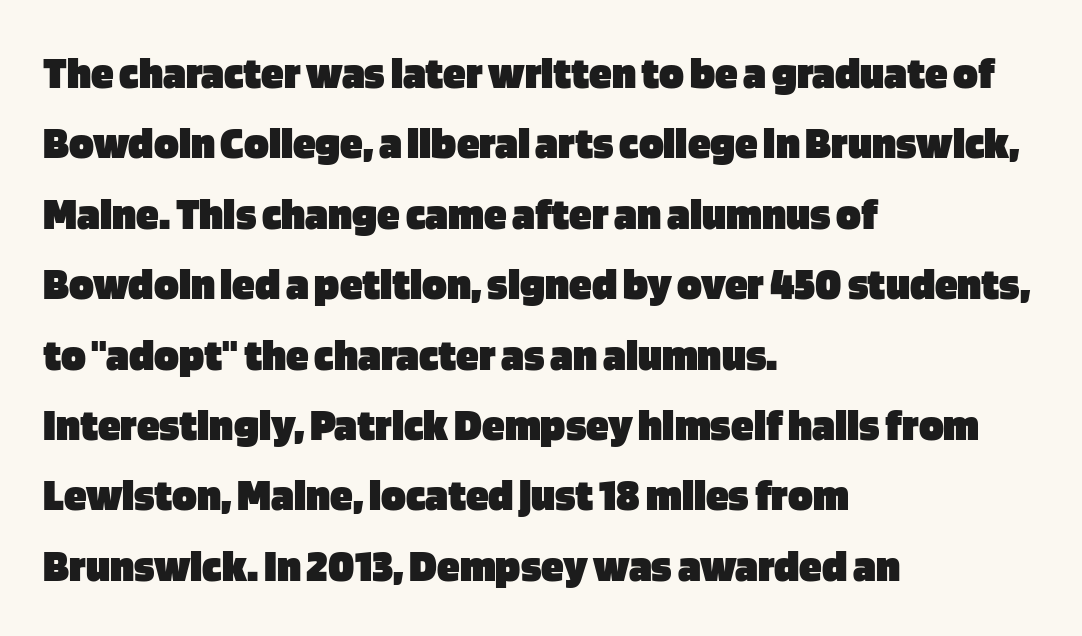
Each new line begins a customary step beneath the previous one. Bold? Absolutely — the strokes are thick and heavy. The face used here is a sans, in the tradition of grotesques and geometrics. These lines were composed using upright roman letters. Reading down the block, your eye returns to a fixed left position each line. Look at the tracking — it's just the regular setting, nothing added.
